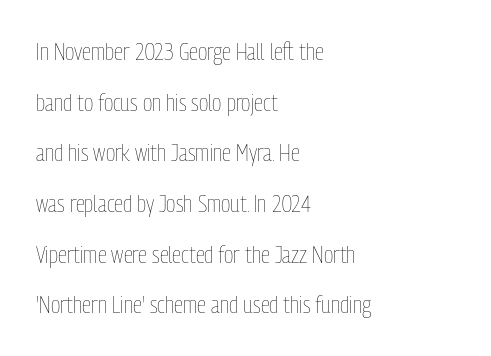
The image shows 24 px text type, upright; set left-aligned, loose line spacing (2.11x), normal letter spacing, not underlined.
